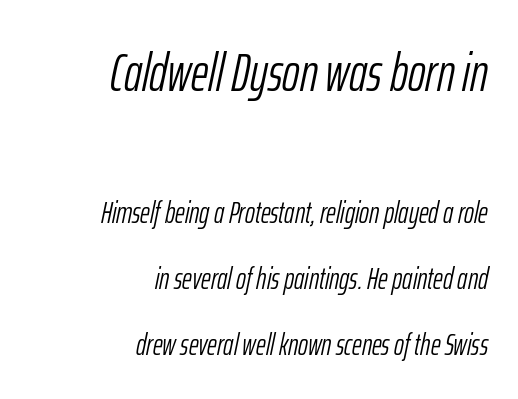
{"italic": "yes", "lean": "right", "slant_degrees": 12, "bold": "no", "weight": "light", "width": "condensed", "stroke_contrast": "low", "x_height": "medium", "monospaced": "no", "underline": "no", "align": "right", "line_spacing": "loose", "line_spacing_ratio": 2.19, "letter_spacing": "normal", "letter_spacing_em": 0.0, "larger_block": "first", "size_ratio": 1.77, "glyph_px": 53}
